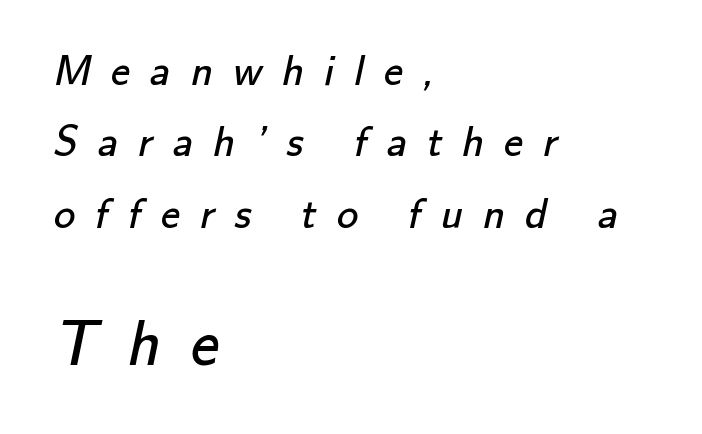
The image shows 64 px regular-weight sans-serif type; set left-aligned, normal line spacing (1.66x), unusually wide letter spacing (+0.46 em), not underlined; the second (bottom) block is 1.49x larger; low stroke contrast and a small x-height.
